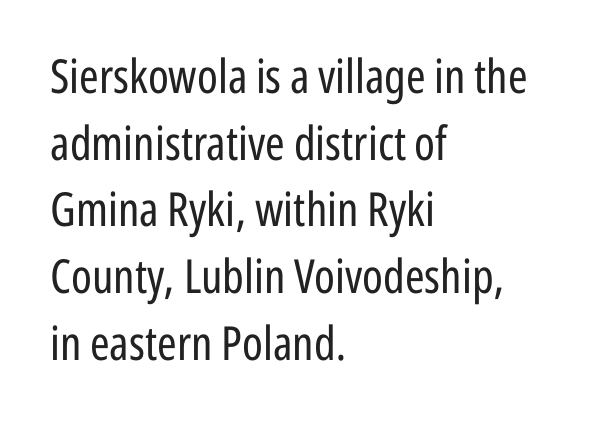
The rendering uses a moderate line-height, typical for paragraphs. A classic flush-left, rag-right setting is used for this passage. Is there any slant? The stems are plumb. In terms of letterform style, serifs are entirely absent. Is the letter spacing exaggerated? No — it looks like the ordinary default.
